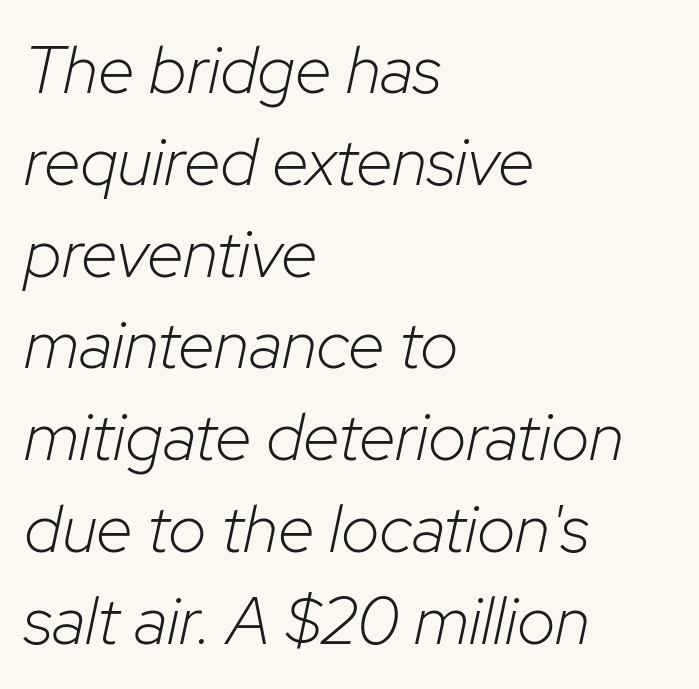
This sample is left-justified, so line endings fall wherever the words run out. Is the type slanted? Yes — the strokes lean at a clear angle. Unbolded letterforms with no extra heft. A typesetter would call this zero additional tracking. Nobody drew a line under any word here. Varying glyph widths throughout — classic text-font behaviour.
